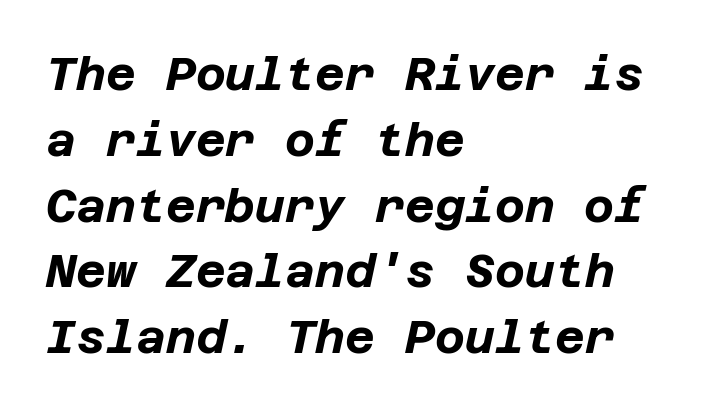
{"italic": "yes", "lean": "right", "slant_degrees": 12, "bold": "yes", "weight": "bold", "width": "normal", "stroke_contrast": "low", "x_height": "large", "underline": "no", "align": "left", "line_spacing": "normal", "line_spacing_ratio": 1.43, "letter_spacing": "normal", "letter_spacing_em": 0.0, "glyph_px": 46}
